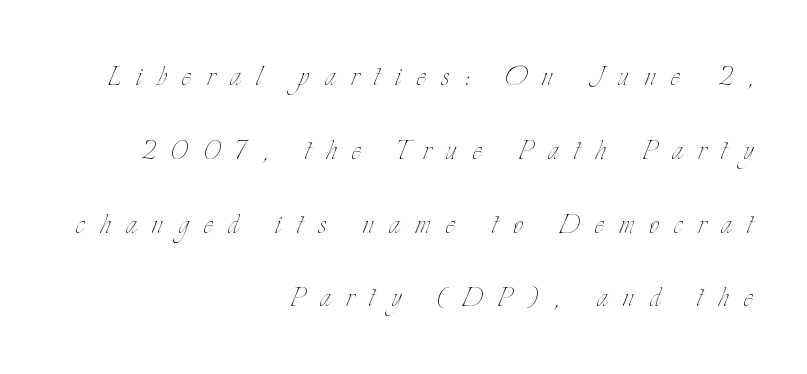
Q: Is the text bold? A: No.
Q: Is the text italic (slanted)? A: Yes.
Q: Is the text underlined? A: No.
Q: How is the paragraph aligned? A: Right-aligned.
Q: Is the spacing between letters normal or unusually wide? A: Unusually wide.
Q: Is the spacing between lines tight, normal or loose? A: Loose.
Q: Width (condensed, normal, or wide)? A: Condensed.
Q: Stroke contrast? A: Low.
Q: x-height? A: Small.
Q: Monospaced? A: No.
